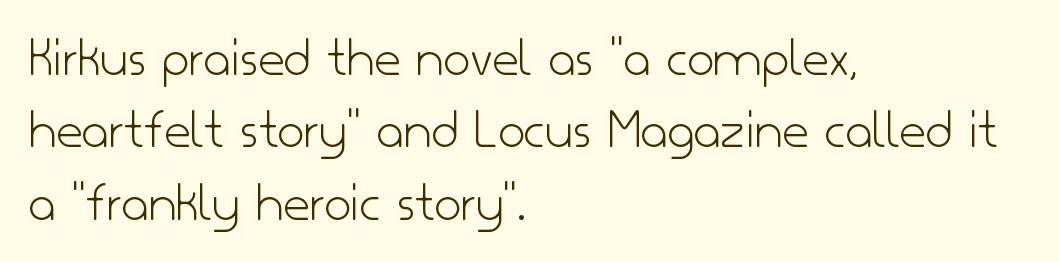
Does the lettering tilt? It doesn't — this is upright. Heaviness? Minimal to ordinary, like unemphasized prose. The face used here is proportionally spaced, like ordinary book or web type. Plain, unruled lines of type. Examine the stroke ends and you'll find no serifs.
